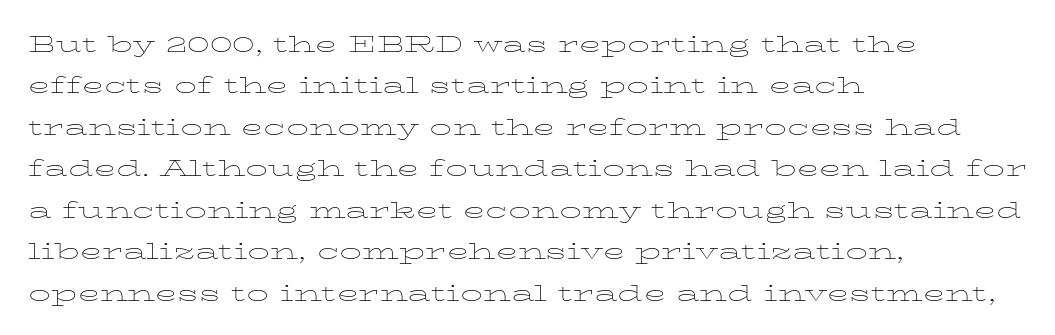
The image shows 29 px thin, wide type, upright; set left-aligned, normal line spacing (1.43x), normal letter spacing, not underlined; low stroke contrast and a medium x-height.
